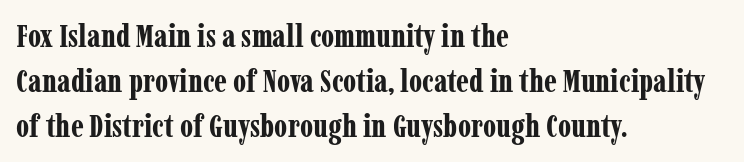
Q: Is the text bold? A: Yes.
Q: Is the text italic (slanted)? A: No, it is upright.
Q: Is the typeface a serif or a sans-serif typeface? A: Serif.
Q: Is the text underlined? A: No.
Q: How is the paragraph aligned? A: Left-aligned.
Q: Is the spacing between letters normal or unusually wide? A: Normal.
Q: Is the spacing between lines tight, normal or loose? A: Normal.
Q: Width (condensed, normal, or wide)? A: Condensed.
Q: Stroke contrast? A: Low.
Q: x-height? A: Medium.
Q: Monospaced? A: No.
